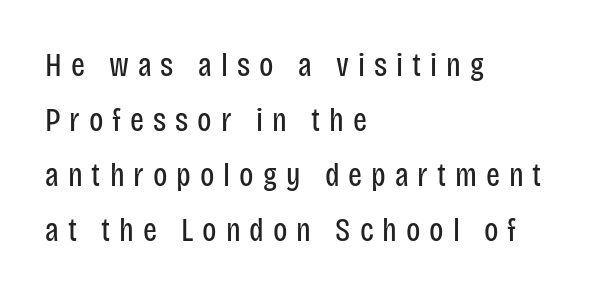
{"serif": "no", "italic": "no", "bold": "no", "weight": "regular", "width": "condensed", "stroke_contrast": "low", "x_height": "large", "monospaced": "no", "underline": "no", "align": "left", "line_spacing": "normal", "line_spacing_ratio": 1.67, "letter_spacing": "wide", "letter_spacing_em": 0.27, "glyph_px": 33}
